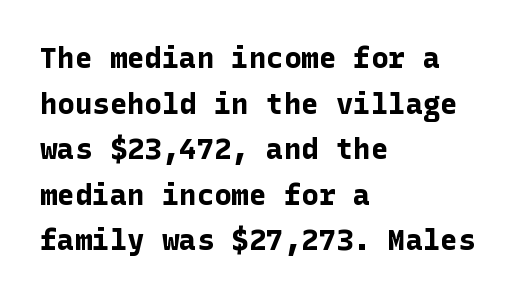
Q: Is the text bold? A: Yes.
Q: Is the text italic (slanted)? A: No, it is upright.
Q: Is the typeface a serif or a sans-serif typeface? A: Sans-serif.
Q: Is the text underlined? A: No.
Q: How is the paragraph aligned? A: Left-aligned.
Q: Is the spacing between letters normal or unusually wide? A: Normal.
Q: Is the spacing between lines tight, normal or loose? A: Normal.
Q: Width (condensed, normal, or wide)? A: Normal.
Q: Stroke contrast? A: Low.
Q: x-height? A: Medium.
